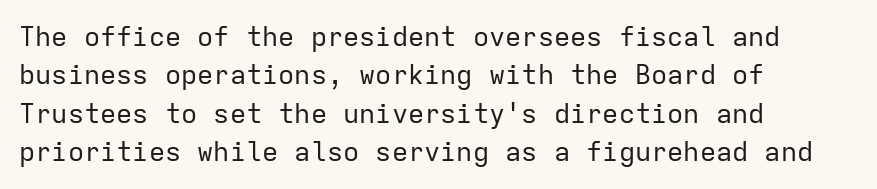
{"italic": "no", "bold": "no", "underline": "no", "align": "left", "line_spacing": "normal", "line_spacing_ratio": 1.42, "letter_spacing": "normal", "letter_spacing_em": 0.0, "glyph_px": 27}
